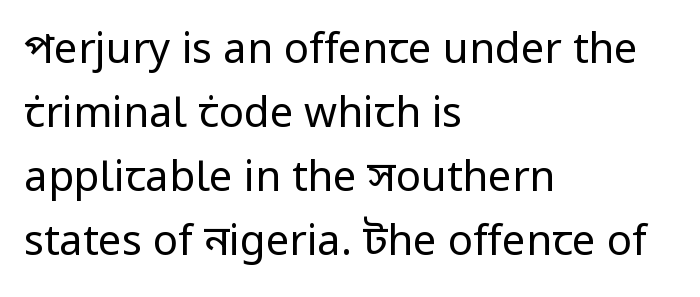
The image shows 42 px regular-weight sans-serif type, upright; set left-aligned, normal line spacing (1.52x), normal letter spacing, not underlined; low stroke contrast and a medium x-height.
